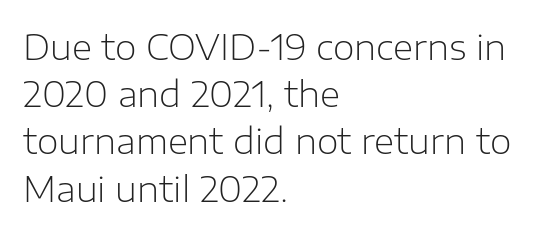
{"serif": "no", "italic": "no", "bold": "no", "weight": "light", "width": "normal", "stroke_contrast": "low", "x_height": "medium", "monospaced": "no", "underline": "no", "align": "left", "line_spacing": "normal", "line_spacing_ratio": 1.35, "letter_spacing": "normal", "letter_spacing_em": 0.0, "glyph_px": 35}
